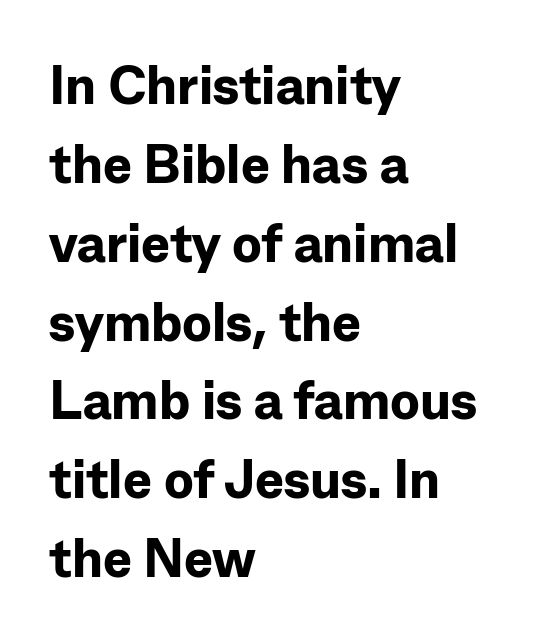
{"serif": "no", "italic": "no", "bold": "yes", "weight": "bold", "width": "normal", "stroke_contrast": "low", "x_height": "medium", "monospaced": "no", "underline": "no", "align": "left", "line_spacing": "normal", "line_spacing_ratio": 1.46, "letter_spacing": "normal", "letter_spacing_em": 0.0, "glyph_px": 54}
